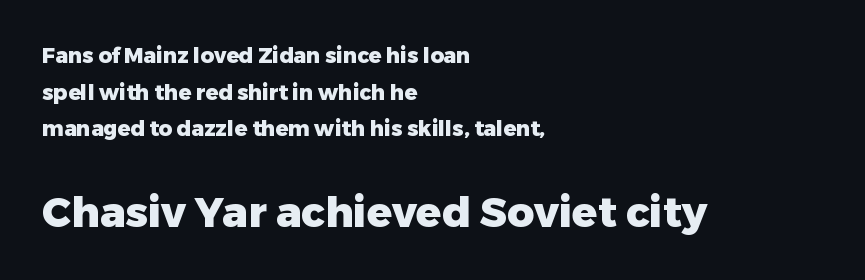
{"serif": "no", "italic": "no", "bold": "yes", "weight": "heavy", "width": "normal", "stroke_contrast": "low", "x_height": "medium", "monospaced": "no", "underline": "no", "align": "left", "line_spacing_ratio": 1.75, "letter_spacing": "normal", "letter_spacing_em": 0.0, "larger_block": "second", "size_ratio": 2.0, "glyph_px": 42}
